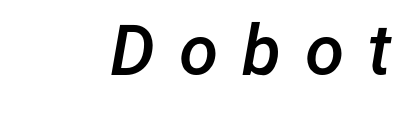
Q: Is the text bold? A: Semi-bold.
Q: Is the text italic (slanted)? A: Yes, it leans right by about 12 degrees.
Q: Is the text underlined? A: No.
Q: Is the spacing between letters normal or unusually wide? A: Unusually wide.
Q: Width (condensed, normal, or wide)? A: Normal.
Q: Stroke contrast? A: Low.
Q: x-height? A: Medium.
Q: Monospaced? A: No.
